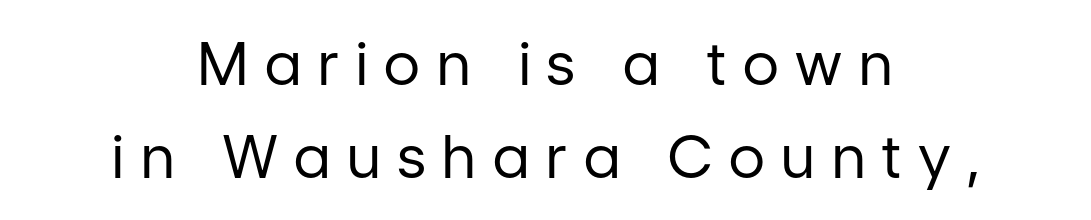
{"serif": "no", "italic": "no", "bold": "no", "weight": "regular", "width": "normal", "stroke_contrast": "low", "x_height": "medium", "monospaced": "no", "underline": "no", "align": "center", "line_spacing": "normal", "line_spacing_ratio": 1.57, "letter_spacing": "wide", "letter_spacing_em": 0.29, "glyph_px": 59}
